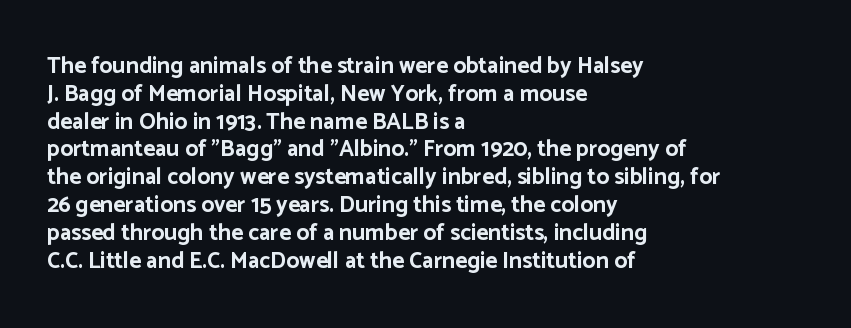
Short and long lines alike share a common starting point at left. Unlike italic type, these characters show no tilt at all. The passage shown is emphatically bold. The face used here is rendered with its standard letterfit. The space beneath each line is pristine and unruled.
